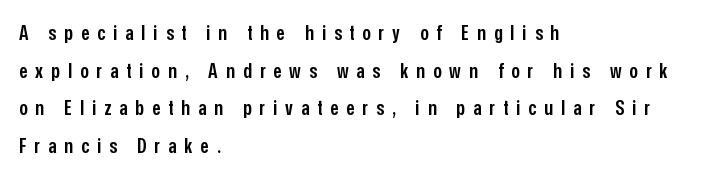
The image shows 21 px text type, upright; set left-aligned, line spacing 1.79x, unusually wide letter spacing (+0.38 em), not underlined.
